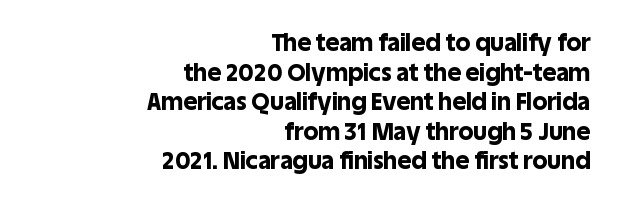
Glyph-to-glyph distance matches everyday printed text. The gap between lines stays unmarked. Summary of weight: heavy, a full bold. Casual observation: everything's shoved over to the right.
